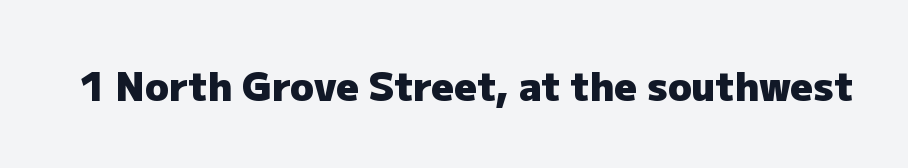
{"serif": "no", "italic": "no", "bold": "yes", "weight": "heavy", "width": "normal", "stroke_contrast": "low", "x_height": "medium", "monospaced": "no", "underline": "no", "letter_spacing": "normal", "letter_spacing_em": 0.0, "glyph_px": 39}
